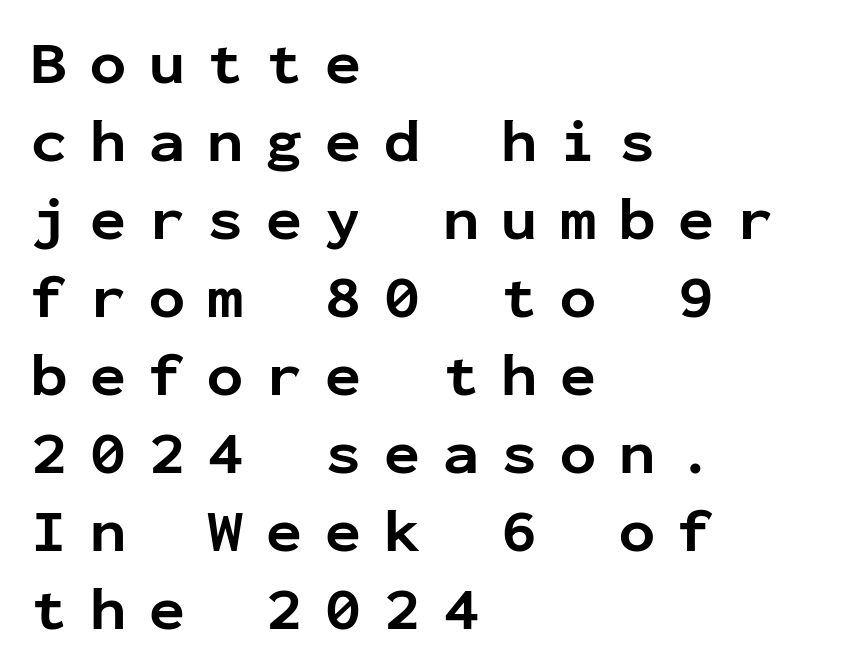
{"serif": "no", "italic": "no", "bold": "yes", "weight": "bold", "width": "normal", "stroke_contrast": "low", "x_height": "medium", "monospaced": "yes", "underline": "no", "align": "left", "line_spacing": "normal", "line_spacing_ratio": 1.3, "letter_spacing": "wide", "letter_spacing_em": 0.38, "glyph_px": 60}
